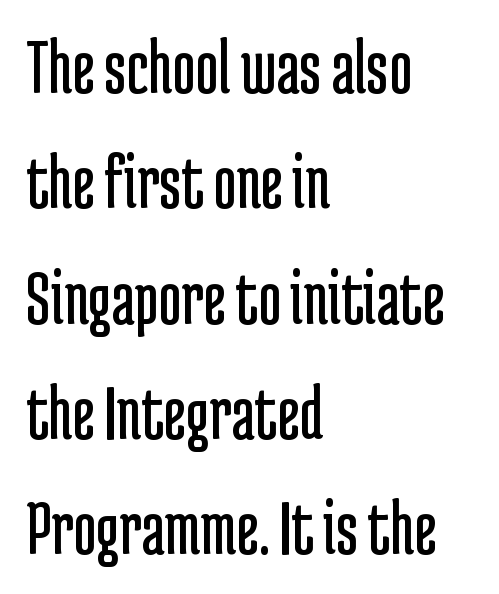
Q: Is the text bold? A: No.
Q: Is the text italic (slanted)? A: No, it is upright.
Q: Is the typeface a serif or a sans-serif typeface? A: Sans-serif.
Q: Is the text underlined? A: No.
Q: How is the paragraph aligned? A: Left-aligned.
Q: Is the spacing between letters normal or unusually wide? A: Normal.
Q: Is the spacing between lines tight, normal or loose? A: Normal.
Q: Width (condensed, normal, or wide)? A: Condensed.
Q: Stroke contrast? A: Low.
Q: x-height? A: Medium.
Q: Monospaced? A: No.
